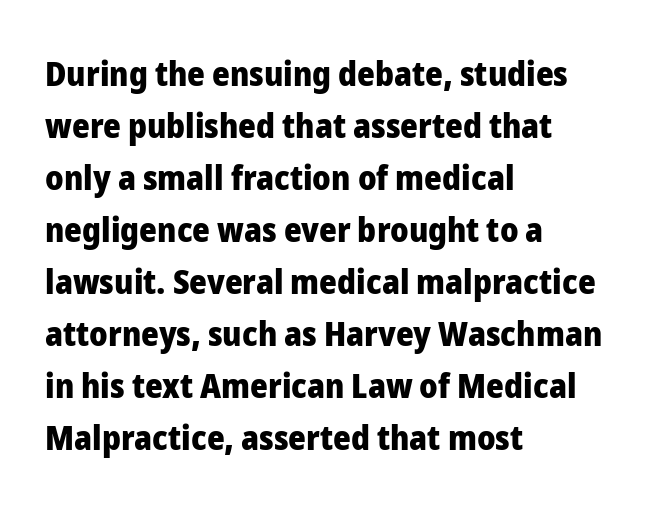
{"serif": "no", "italic": "no", "bold": "yes", "weight": "heavy", "width": "normal", "stroke_contrast": "low", "x_height": "medium", "monospaced": "no", "underline": "no", "align": "left", "line_spacing": "normal", "line_spacing_ratio": 1.53, "letter_spacing": "normal", "letter_spacing_em": 0.0, "glyph_px": 34}
